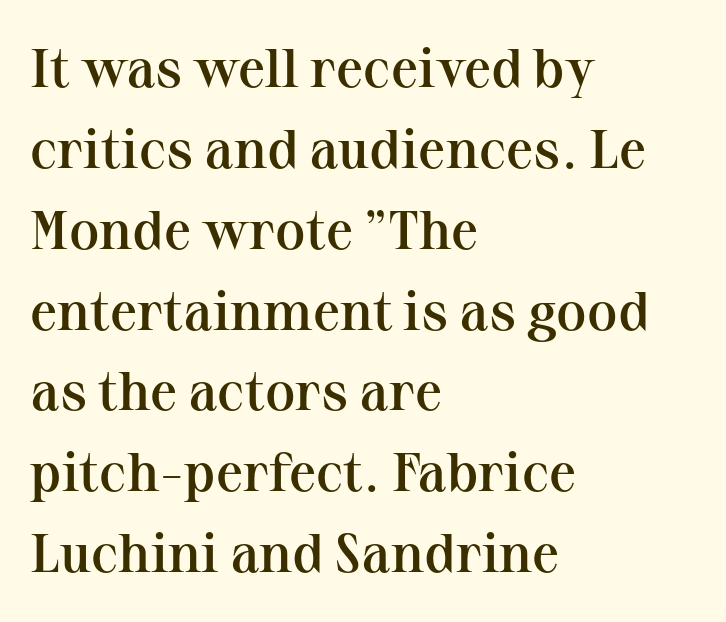
The image shows 55 px semibold serif type, upright; set left-aligned, normal line spacing (1.47x), normal letter spacing, not underlined; medium stroke contrast and a medium x-height.
